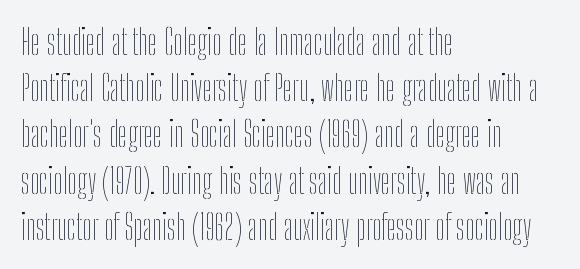
The image shows 34 px thin, condensed type, upright; set left-aligned, normal line spacing (1.36x), normal letter spacing, not underlined; low stroke contrast and a medium x-height.
